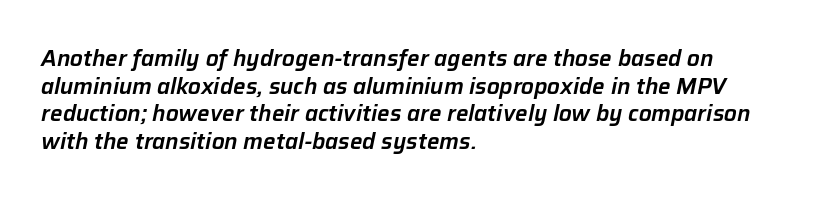
Q: Is the text italic (slanted)? A: Yes, it leans right by about 12 degrees.
Q: Is the text underlined? A: No.
Q: How is the paragraph aligned? A: Left-aligned.
Q: Is the spacing between letters normal or unusually wide? A: Normal.
Q: Is the spacing between lines tight, normal or loose? A: Normal.
